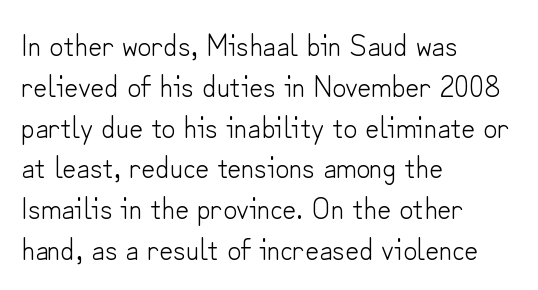
Q: Is the text bold? A: No.
Q: Is the text italic (slanted)? A: No, it is upright.
Q: Is the typeface a serif or a sans-serif typeface? A: Sans-serif.
Q: Is the text underlined? A: No.
Q: How is the paragraph aligned? A: Left-aligned.
Q: Is the spacing between letters normal or unusually wide? A: Normal.
Q: Is the spacing between lines tight, normal or loose? A: Normal.
Q: Width (condensed, normal, or wide)? A: Normal.
Q: Stroke contrast? A: Low.
Q: x-height? A: Small.
Q: Monospaced? A: No.
